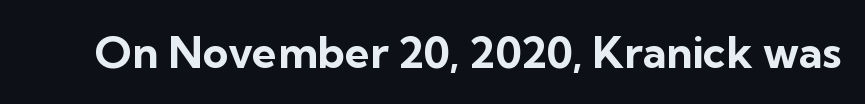
{"serif": "no", "italic": "no", "bold": "yes", "weight": "bold", "width": "normal", "stroke_contrast": "low", "x_height": "medium", "monospaced": "no", "underline": "no", "letter_spacing": "normal", "letter_spacing_em": 0.0, "glyph_px": 44}
